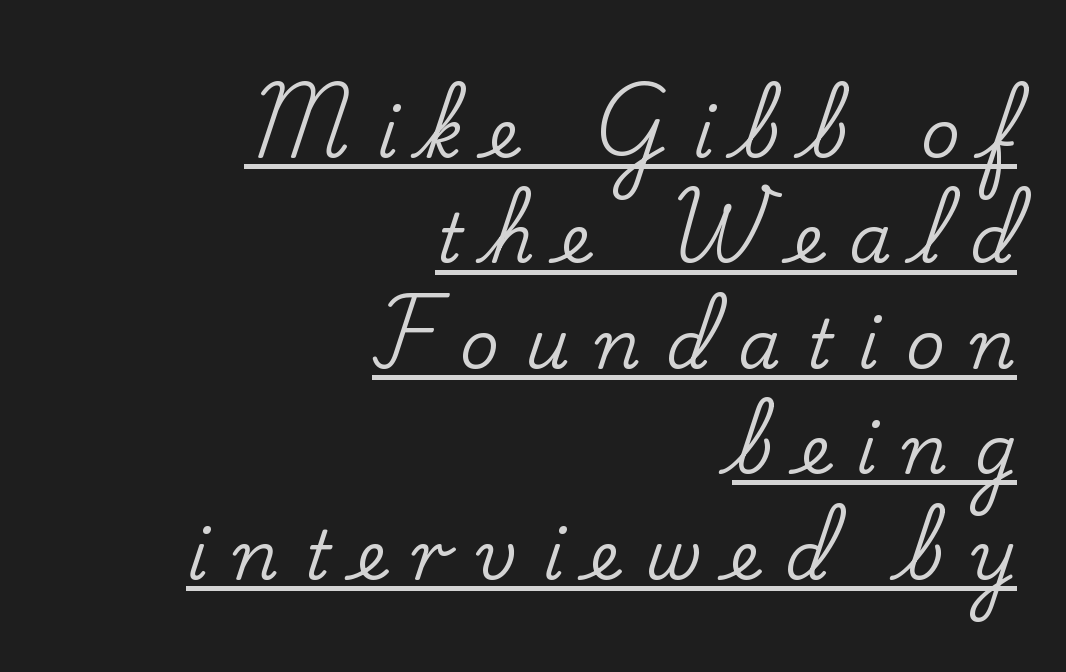
{"serif": "yes", "width": "normal", "stroke_contrast": "low", "x_height": "small", "monospaced": "no", "underline": "yes", "align": "right", "line_spacing": "normal", "line_spacing_ratio": 1.55, "letter_spacing": "wide", "letter_spacing_em": 0.38, "glyph_px": 68}
